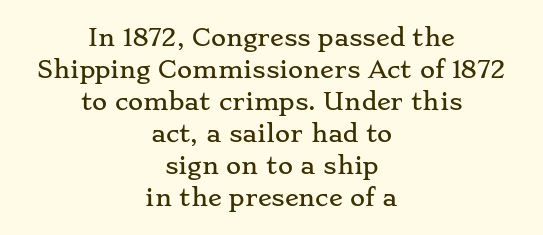
Compared with typical body copy, the letter spacing here is the same. Leading: standard. Do the letters lean? They stand straight. Type without underlining. A student would call this center alignment; a typographer would say set centered.
